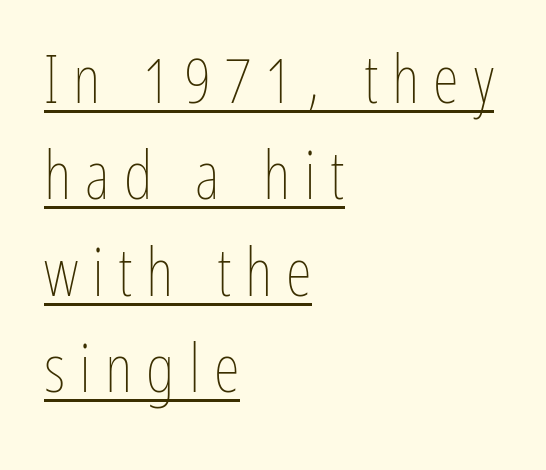
The image shows 67 px thin, condensed type, upright; set left-aligned, normal line spacing (1.44x), unusually wide letter spacing (+0.21 em), underlined; low stroke contrast and a medium x-height.
